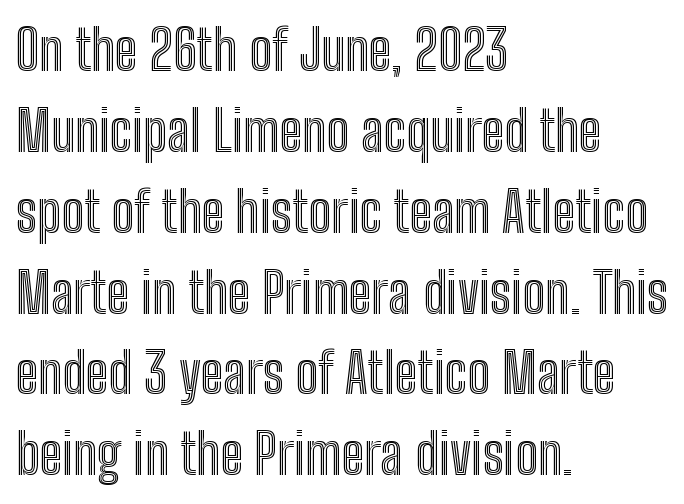
The image shows 55 px condensed type, upright; set left-aligned, normal line spacing (1.47x), normal letter spacing, not underlined; a medium x-height.
